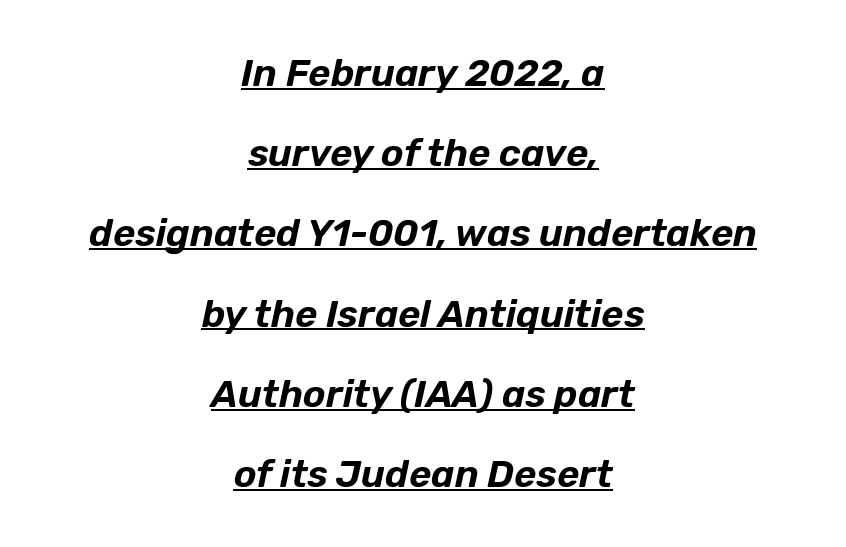
The image shows 38 px text type, italic (leaning right); set centered, loose line spacing (2.11x), normal letter spacing, underlined; low stroke contrast and a medium x-height.
